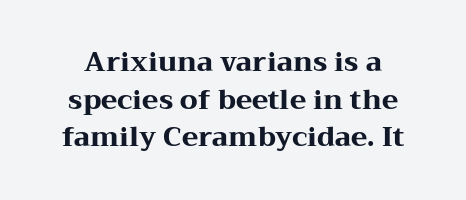
Tall strokes in this sample are plumb rather than angled. Underlining? Definitely not there. Each new line begins a customary step beneath the previous one. I'd describe the lettering as bold — thick and assertive. There is no visible air inserted between adjacent glyphs.
